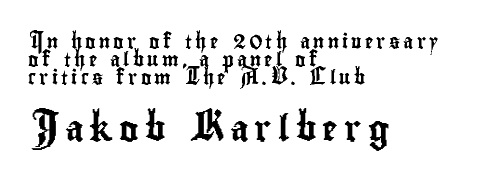
In CSS terms this would be text-align: left. Loose tracking; the words dissolve into strings of separated letters. Bigger letters appear in the bottom chunk; the top chunk is reduced. Regular leading. The space directly below the letters is spotless. The axis of the letterforms is exactly vertical.
